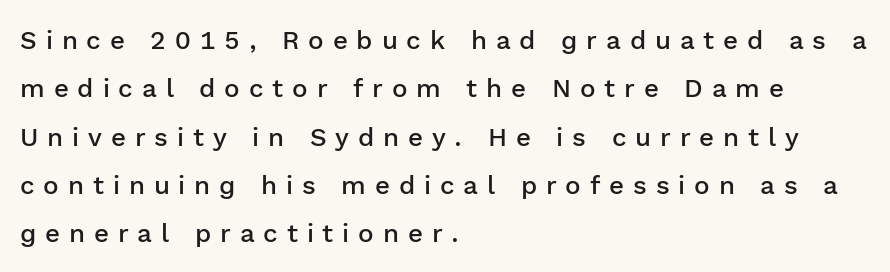
The image shows 26 px text type, upright; set left-aligned, line spacing 1.86x, unusually wide letter spacing (+0.34 em), not underlined.
